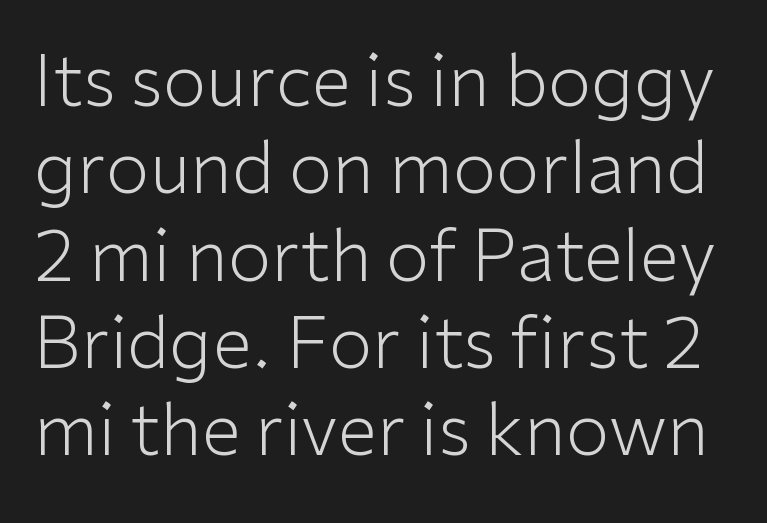
Tracking value appears to be zero — textbook default spacing. Style check: upright. The specimen omits any rule beneath the text block's lines. Stems here are at most as thick as an everyday book face. Is this a fixed-width face? No — the glyphs have proportional, varying widths. The glyphs in this specimen are sans serif.
